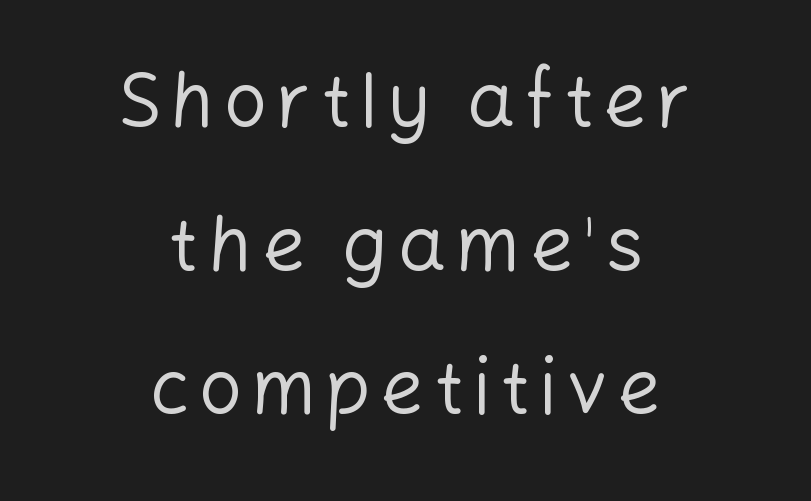
Summary of weight: not heavy and not bold. The passage shown is typed in a proportional face where columns would drift. Horizontal alignment here is central, giving a formal, balanced look. Characters remain perfectly vertical along every line. This rendering features lettering with no underline. The letters carry no serifs — their stems end cleanly without finishing strokes.
